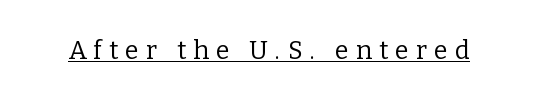
{"italic": "no", "bold": "no", "underline": "yes", "letter_spacing": "wide", "letter_spacing_em": 0.29, "glyph_px": 25}
